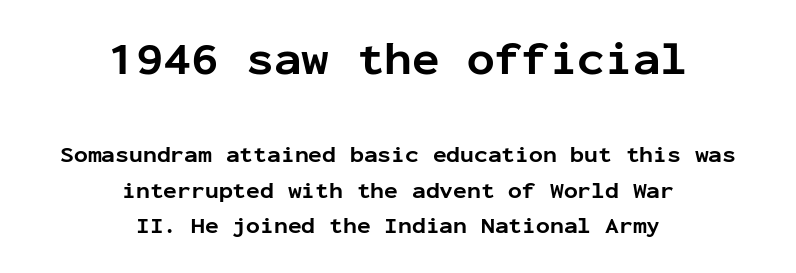
{"serif": "no", "italic": "no", "bold": "yes", "weight": "bold", "width": "normal", "stroke_contrast": "low", "x_height": "medium", "monospaced": "yes", "underline": "no", "align": "center", "line_spacing": "normal", "line_spacing_ratio": 1.55, "letter_spacing": "normal", "letter_spacing_em": 0.0, "larger_block": "first", "size_ratio": 2.0, "glyph_px": 46}
